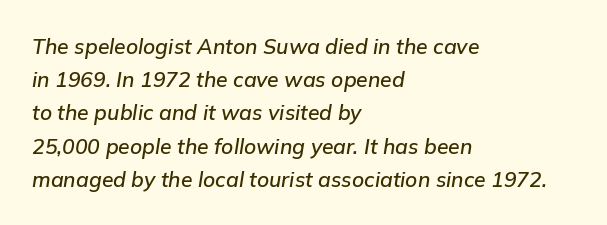
{"italic": "yes", "lean": "right", "slant_degrees": 9, "underline": "no", "align": "left", "line_spacing": "normal", "line_spacing_ratio": 1.58, "letter_spacing": "normal", "letter_spacing_em": 0.0, "glyph_px": 21}
